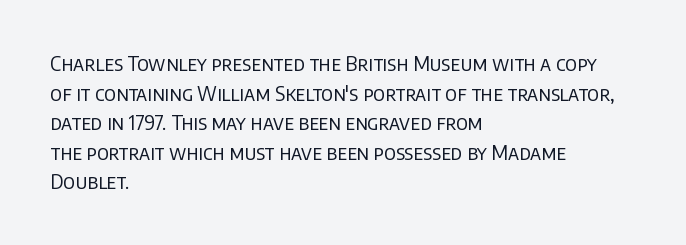
{"italic": "no", "bold": "no", "underline": "no", "align": "left", "line_spacing": "normal", "line_spacing_ratio": 1.48, "letter_spacing": "normal", "letter_spacing_em": 0.0, "glyph_px": 20}
